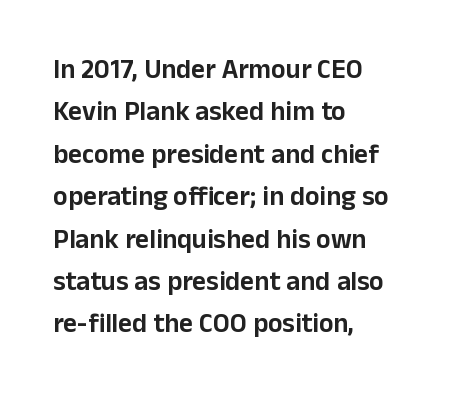
Q: Is the text italic (slanted)? A: No, it is upright.
Q: Is the text underlined? A: No.
Q: How is the paragraph aligned? A: Left-aligned.
Q: Is the spacing between letters normal or unusually wide? A: Normal.
Q: Is the spacing between lines tight, normal or loose? A: Normal.
